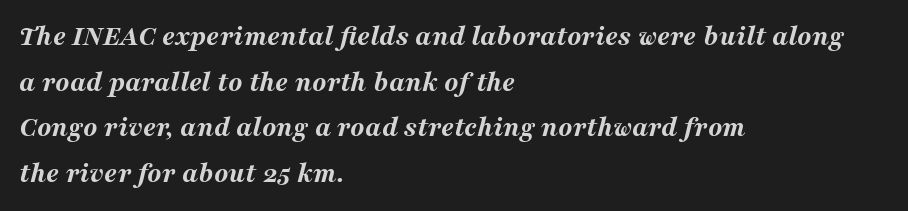
In CSS terms this would be text-align: left. Nothing unusual about the tracking: characters are spaced as the font intends. Underlining? Definitely not there. Bold? Absolutely — the strokes are thick and heavy. Does the leading feel generous? No, just average. Characters are canted at an angle relative to the baseline's perpendicular.
